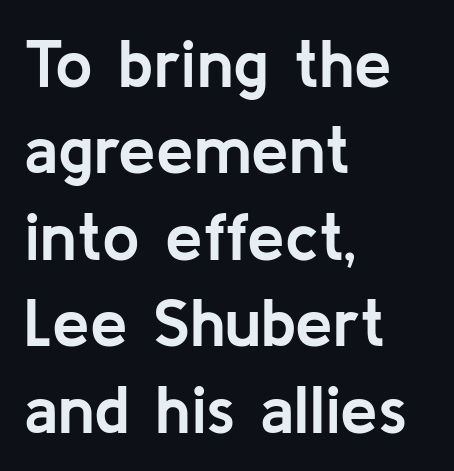
The image shows 67 px semibold sans-serif type, upright; set left-aligned, normal line spacing (1.29x), normal letter spacing, not underlined; low stroke contrast and a medium x-height.
